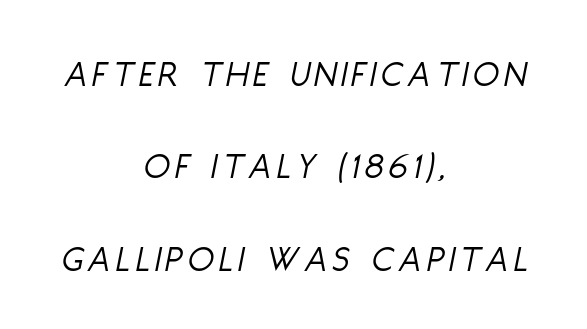
Q: Is the text bold? A: No.
Q: Is the text italic (slanted)? A: Yes, it leans right by about 11 degrees.
Q: Is the text underlined? A: No.
Q: How is the paragraph aligned? A: Centered.
Q: Is the spacing between lines tight, normal or loose? A: Loose.
Q: Width (condensed, normal, or wide)? A: Condensed.
Q: Stroke contrast? A: Low.
Q: x-height? A: Large.
Q: Monospaced? A: No.
